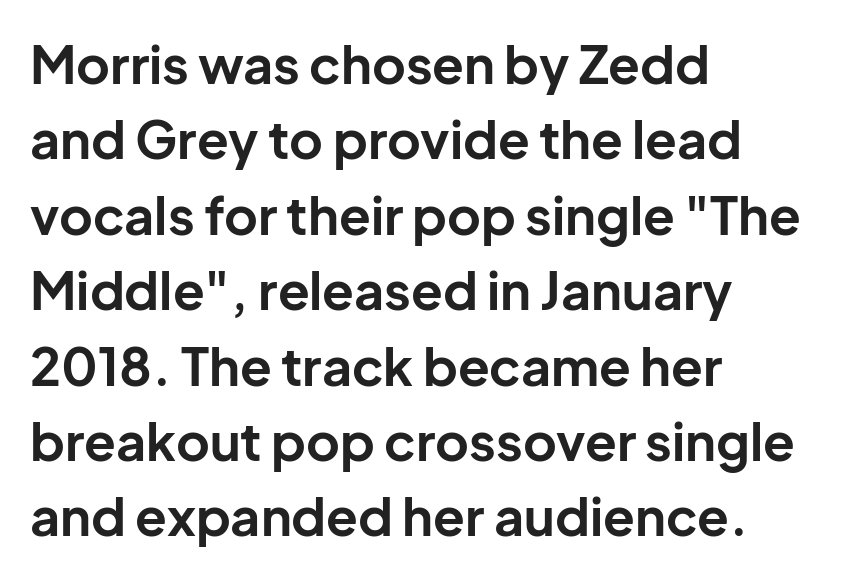
The image shows 52 px bold sans-serif type, upright; set left-aligned, normal line spacing (1.45x), normal letter spacing, not underlined; low stroke contrast and a medium x-height.
